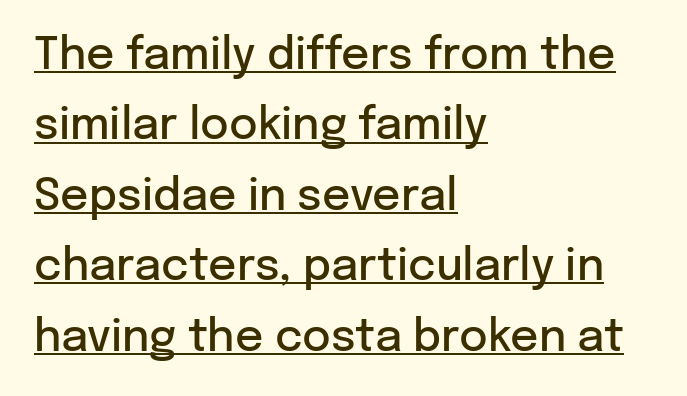
{"serif": "no", "italic": "no", "bold": "semi", "weight": "semibold", "width": "normal", "stroke_contrast": "low", "x_height": "medium", "monospaced": "no", "underline": "yes", "align": "left", "line_spacing": "normal", "line_spacing_ratio": 1.6, "letter_spacing": "normal", "letter_spacing_em": 0.0, "glyph_px": 44}
